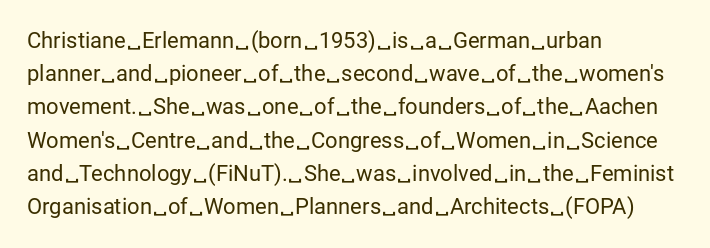
The image shows 22 px text type, upright; set left-aligned, normal line spacing (1.51x), normal letter spacing, not underlined.
